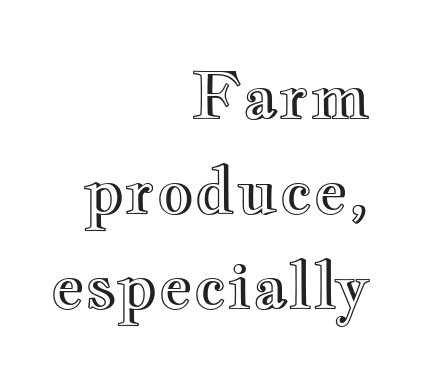
Q: Is the text italic (slanted)? A: No, it is upright.
Q: Is the text underlined? A: No.
Q: How is the paragraph aligned? A: Right-aligned.
Q: Is the spacing between letters normal or unusually wide? A: Normal.
Q: Is the spacing between lines tight, normal or loose? A: Normal.
Q: Width (condensed, normal, or wide)? A: Wide.
Q: x-height? A: Small.
Q: Monospaced? A: No.
